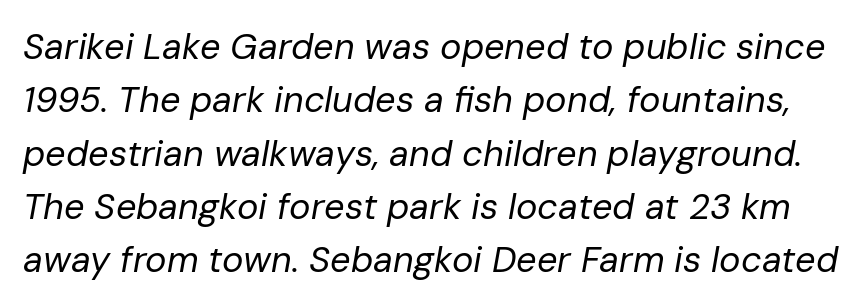
The image shows 36 px regular-weight type, italic (leaning right); set normal line spacing (1.48x), normal letter spacing, not underlined; low stroke contrast and a medium x-height.
